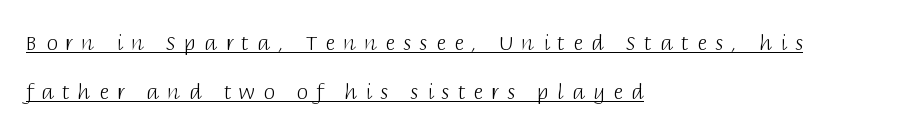
{"italic": "no", "bold": "no", "underline": "yes", "align": "left", "line_spacing": "loose", "line_spacing_ratio": 2.45, "letter_spacing": "wide", "letter_spacing_em": 0.42, "glyph_px": 20}
